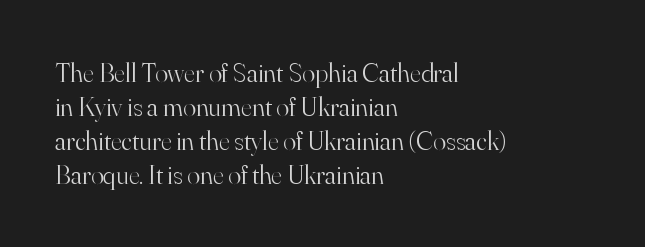
Vertically, the passage feels balanced, rows spaced as you'd expect. The strip under each line holds only bare page. Weight: in the light-to-regular range. Glyph-to-glyph distance matches everyday printed text.
